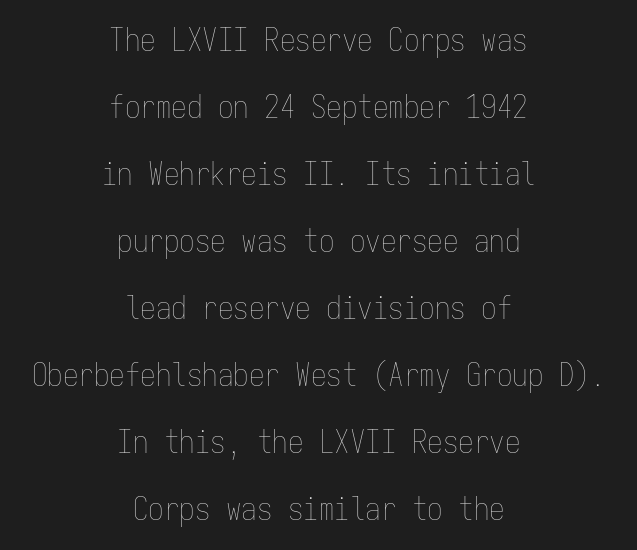
The image shows 31 px thin, condensed type, upright, monospaced; set centered, loose line spacing (2.16x), normal letter spacing, not underlined; low stroke contrast and a medium x-height.
